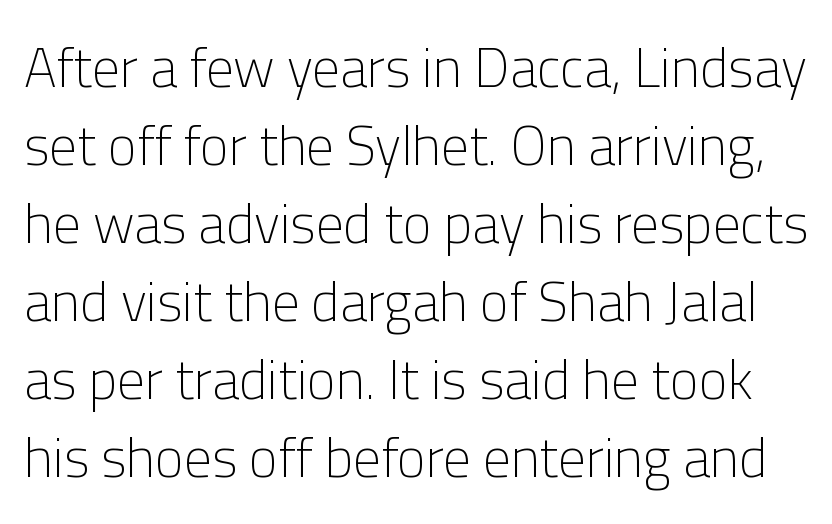
The image shows 55 px light sans-serif type, upright; set normal line spacing (1.42x), normal letter spacing, not underlined; low stroke contrast and a medium x-height.
